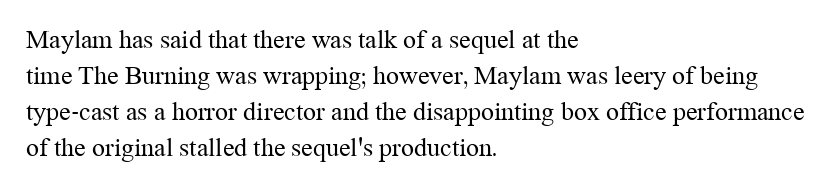
{"italic": "no", "bold": "no", "underline": "no", "align": "left", "line_spacing": "normal", "line_spacing_ratio": 1.39, "letter_spacing": "normal", "letter_spacing_em": 0.0, "glyph_px": 26}
